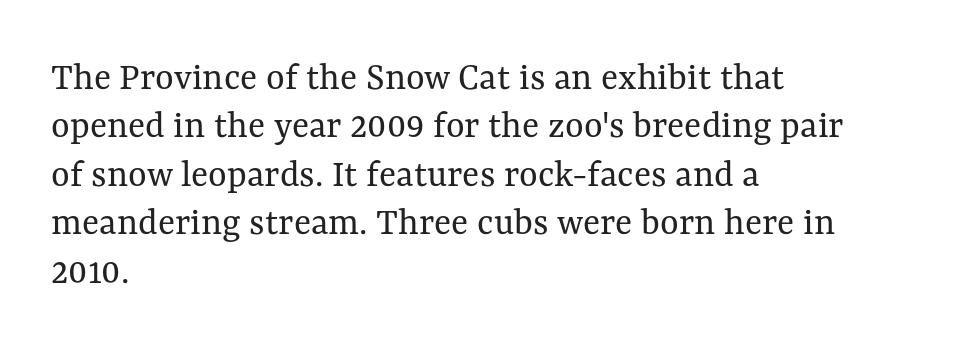
Visually the block forms a straight wall on the left and a jagged coastline on the right. This sample uses plain, unmodified letter spacing. The typography opts for an upright posture over an oblique one. Words float on clear page, feet unadorned. The face used here is proportionally spaced, like ordinary book or web type. Weight: not bold — regular or lighter.
